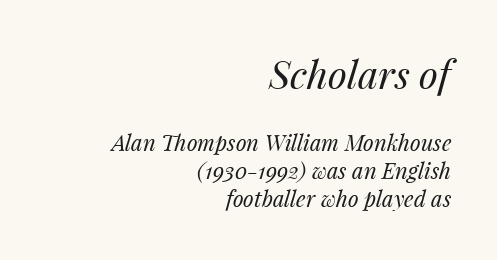
{"italic": "yes", "lean": "right", "slant_degrees": 14, "bold": "no", "weight": "regular", "width": "normal", "stroke_contrast": "medium", "x_height": "medium", "monospaced": "no", "underline": "no", "align": "right", "line_spacing": "normal", "line_spacing_ratio": 1.28, "letter_spacing": "normal", "letter_spacing_em": 0.0, "larger_block": "first", "size_ratio": 1.77, "glyph_px": 39}
